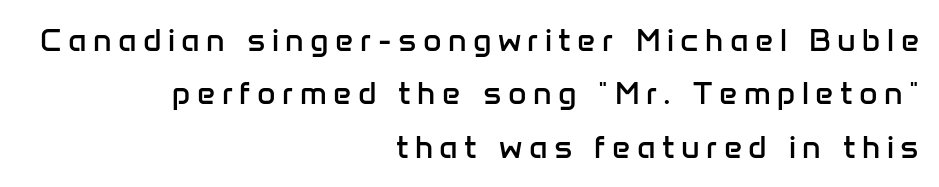
The image shows 32 px regular-weight sans-serif type, upright; set right-aligned, normal line spacing (1.67x), unusually wide letter spacing (+0.2 em), not underlined; low stroke contrast and a medium x-height.
